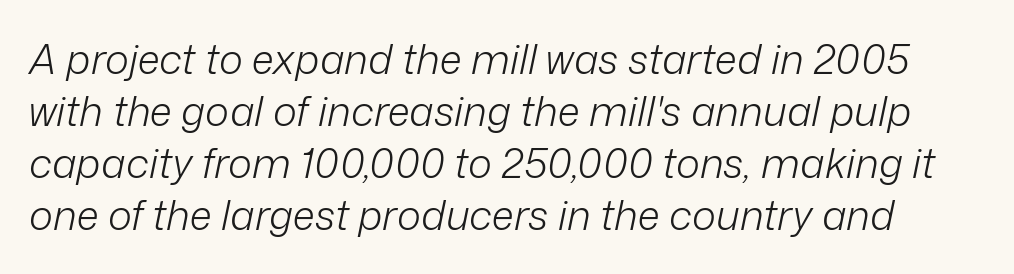
Q: Is the text bold? A: No.
Q: Is the text italic (slanted)? A: Yes, it leans right by about 12 degrees.
Q: Is the text underlined? A: No.
Q: Is the spacing between letters normal or unusually wide? A: Normal.
Q: Is the spacing between lines tight, normal or loose? A: Normal.
Q: Width (condensed, normal, or wide)? A: Normal.
Q: Stroke contrast? A: Low.
Q: x-height? A: Medium.
Q: Monospaced? A: No.
